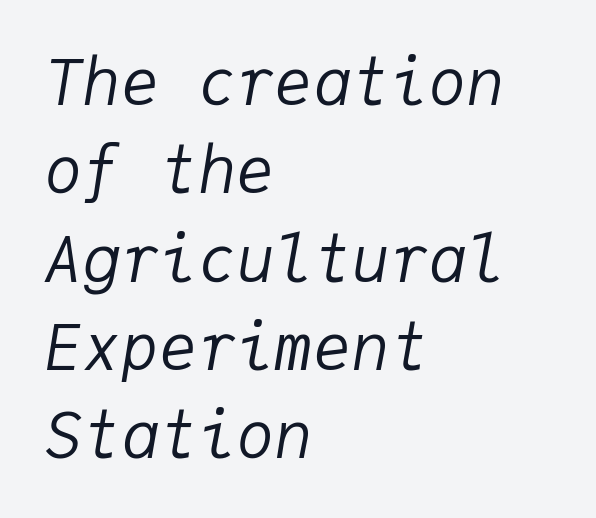
{"italic": "yes", "lean": "right", "slant_degrees": 9, "bold": "no", "weight": "regular", "width": "normal", "stroke_contrast": "low", "x_height": "medium", "monospaced": "yes", "underline": "no", "align": "left", "line_spacing": "normal", "line_spacing_ratio": 1.38, "letter_spacing": "normal", "letter_spacing_em": 0.0, "glyph_px": 64}
